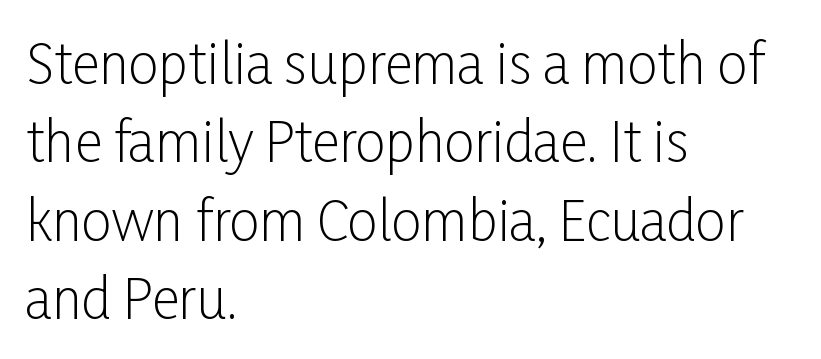
{"serif": "no", "italic": "no", "bold": "no", "weight": "light", "width": "condensed", "stroke_contrast": "low", "x_height": "medium", "monospaced": "no", "underline": "no", "align": "left", "line_spacing": "normal", "line_spacing_ratio": 1.45, "letter_spacing": "normal", "letter_spacing_em": 0.0, "glyph_px": 54}
